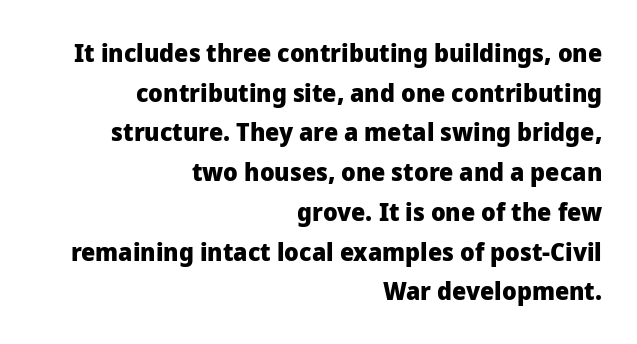
Q: Is the text bold? A: Yes.
Q: Is the text italic (slanted)? A: No, it is upright.
Q: Is the text underlined? A: No.
Q: How is the paragraph aligned? A: Right-aligned.
Q: Is the spacing between letters normal or unusually wide? A: Normal.
Q: Is the spacing between lines tight, normal or loose? A: Normal.
